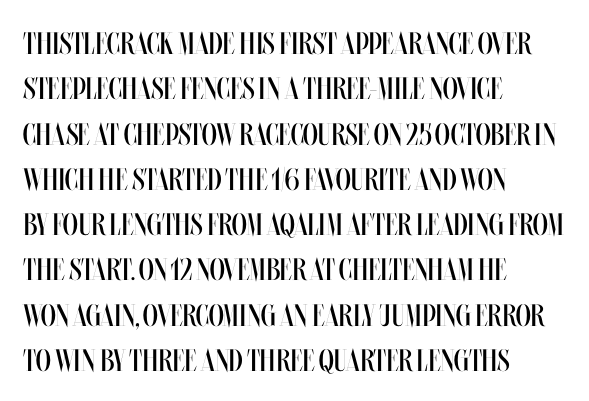
The image shows 31 px regular-weight, condensed type, upright; set left-aligned, normal line spacing (1.46x), normal letter spacing, not underlined; medium stroke contrast and a large x-height.
